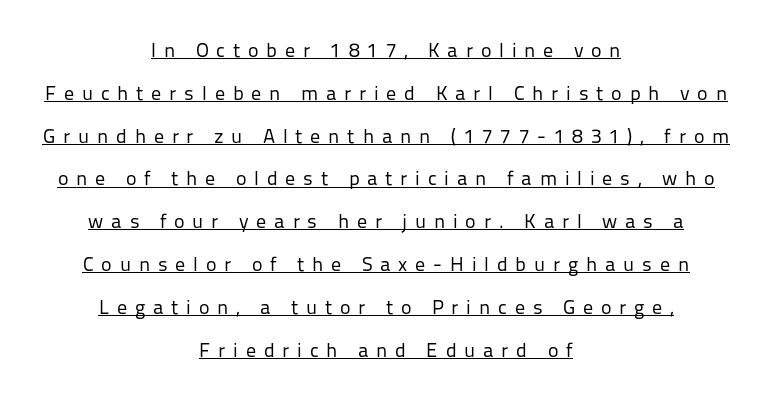
In terms of letterspacing, this is a distinctly airy, spread setting. Vertically, the passage feels expansive, rows floating well apart. Notice how the passage keeps no hard edge, just a central spine. The letterforms sit at book weight or below. Do the letters lean? They stand straight. Is there an underline? Yes — a line sits under the letters.
